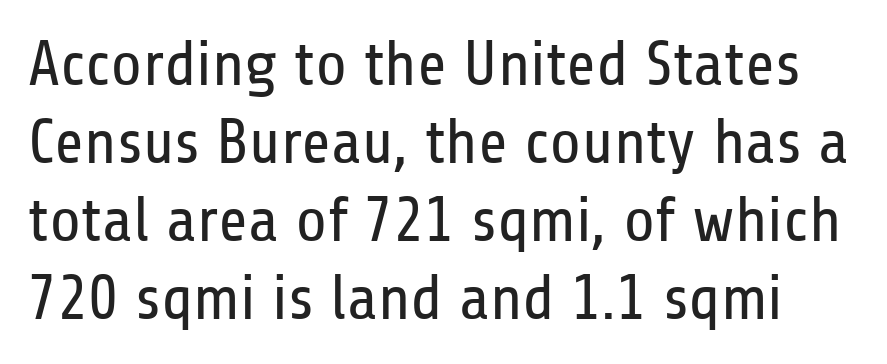
Short note: letters normally spaced. The passage shown is typed in a proportional face where columns would drift. The typeface has the unassuming heft of standard copy or less. Descender tails drop into unmarked territory. These lines were composed using upright roman letters.
